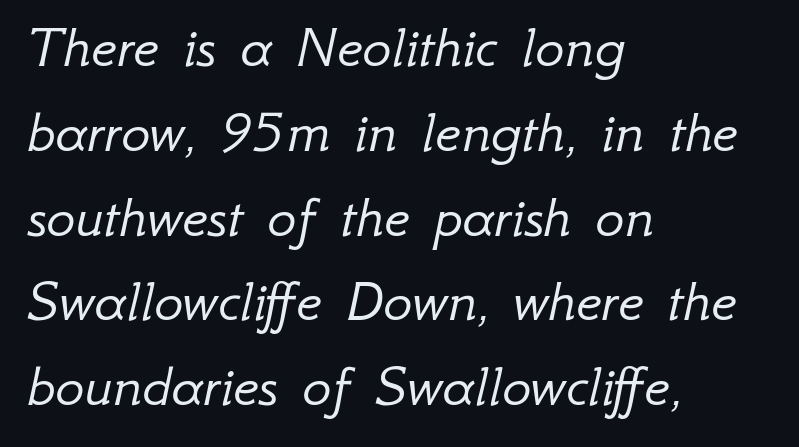
The axis of the letterforms is tilted away from vertical. Rows of type keep a routine distance in the vertical direction. Do the characters align in a grid? No, the font is proportional. Rule under the text: the space is simply empty.
